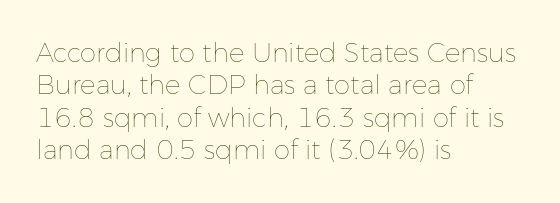
Q: Is the text bold? A: No.
Q: Is the text italic (slanted)? A: No, it is upright.
Q: Is the text underlined? A: No.
Q: How is the paragraph aligned? A: Left-aligned.
Q: Is the spacing between letters normal or unusually wide? A: Normal.
Q: Is the spacing between lines tight, normal or loose? A: Normal.
